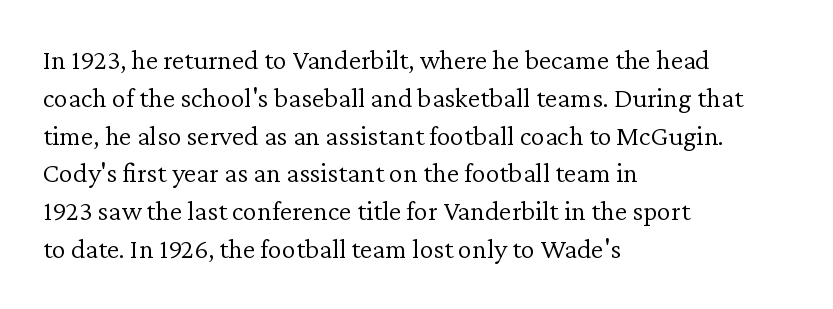
Characters remain perfectly vertical along every line. Summary of vertical rhythm: regular, with standard interline spacing. Character widths vary here, with narrow letters taking less room than wide ones. Letters have the restrained weight of plain body copy at most.
